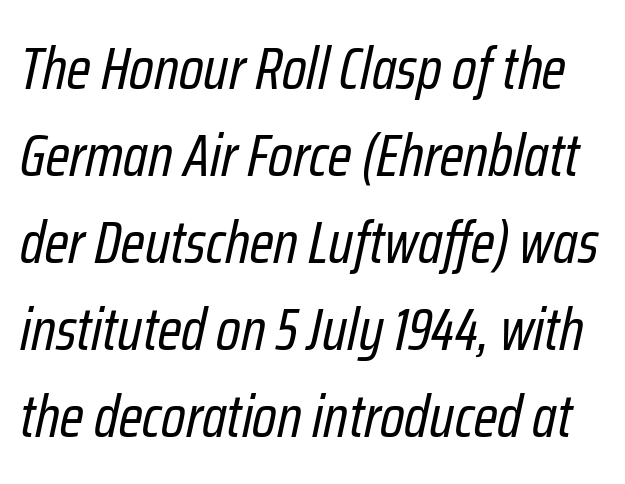
{"italic": "yes", "lean": "right", "slant_degrees": 12, "bold": "no", "weight": "regular", "width": "condensed", "stroke_contrast": "low", "x_height": "medium", "monospaced": "no", "underline": "no", "line_spacing": "normal", "line_spacing_ratio": 1.45, "letter_spacing": "normal", "letter_spacing_em": 0.0, "glyph_px": 60}
